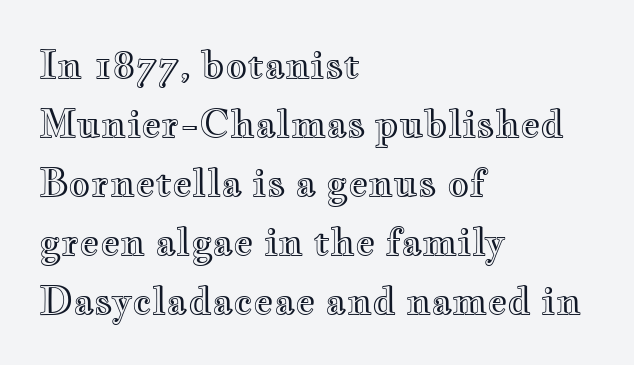
Q: Is the text italic (slanted)? A: No, it is upright.
Q: Is the text underlined? A: No.
Q: How is the paragraph aligned? A: Left-aligned.
Q: Is the spacing between letters normal or unusually wide? A: Normal.
Q: Is the spacing between lines tight, normal or loose? A: Normal.
Q: Width (condensed, normal, or wide)? A: Wide.
Q: x-height? A: Small.
Q: Monospaced? A: No.
